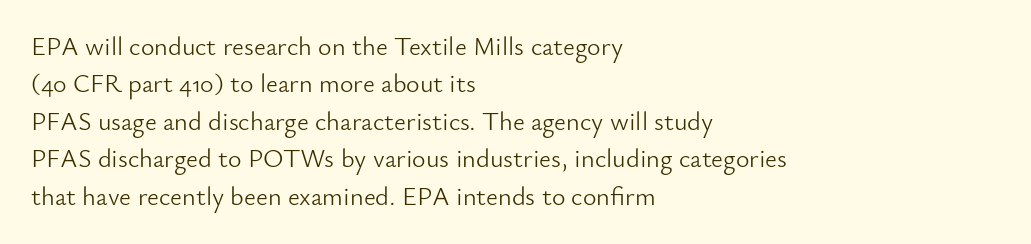
The image shows 26 px text type, upright; set left-aligned, normal line spacing (1.44x), normal letter spacing, not underlined.
